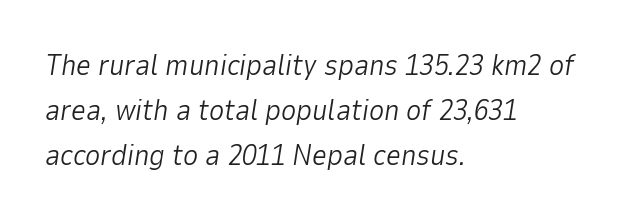
This rendering leaves character spacing at its baseline value. These lines are set flush left with a ragged right edge. Line spacing here is normal. The strokes carry an ordinary text weight at most. The letters advance in unequal steps, a hallmark of proportional type.
